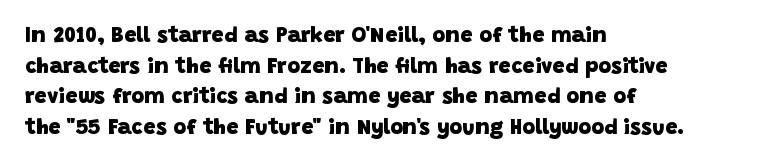
{"bold": "yes", "underline": "no", "align": "left", "line_spacing": "normal", "line_spacing_ratio": 1.39, "letter_spacing": "normal", "letter_spacing_em": 0.0, "glyph_px": 22}
